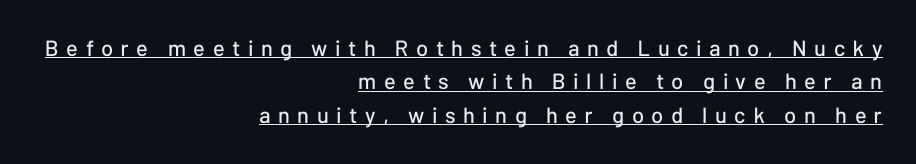
The image shows 22 px text type, upright; set right-aligned, normal line spacing (1.52x), unusually wide letter spacing (+0.34 em), underlined.
